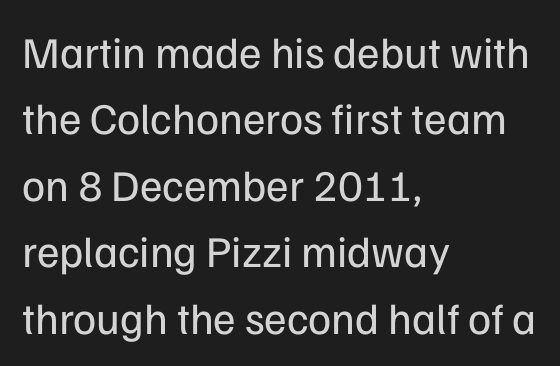
Weight: in the light-to-regular range. A student would call this left alignment; a typographer would say flush left, rag right. Is this a fixed-width face? No — the glyphs have proportional, varying widths. The line texture is even and compact thanks to regular tracking.
